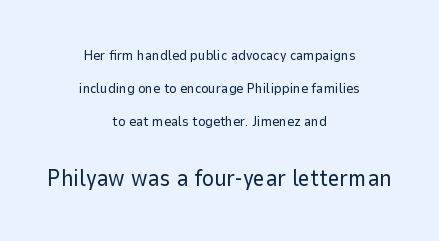
You can tell it's not italic because the verticals are truly vertical. The specimen omits any rule beneath the text block's lines. Short and long lines alike share a common midpoint. The lines are spread far apart with generous leading. Small over large — that's the arrangement of the two blocks here.
